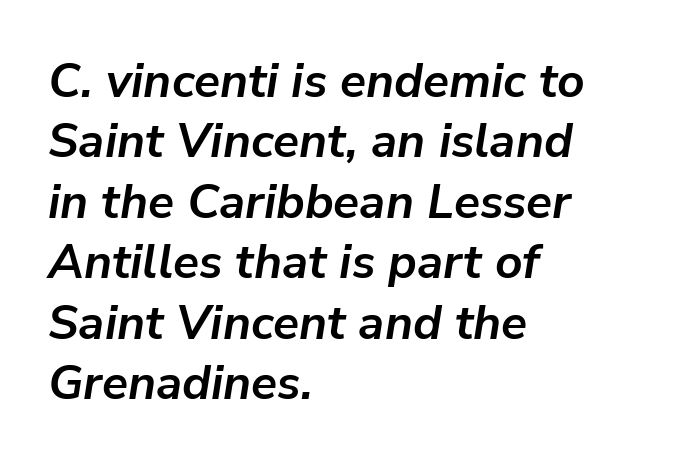
{"italic": "yes", "lean": "right", "slant_degrees": 9, "bold": "yes", "weight": "semibold", "width": "normal", "stroke_contrast": "low", "x_height": "medium", "monospaced": "no", "underline": "no", "align": "left", "line_spacing": "normal", "line_spacing_ratio": 1.26, "letter_spacing": "normal", "letter_spacing_em": 0.0, "glyph_px": 48}
